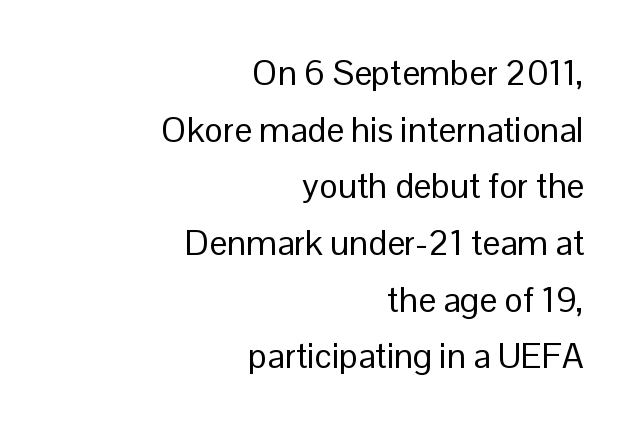
This rendering leaves character spacing at its baseline value. Teacher's note: observe the even right margin — that is flush-right alignment. Quick note: underline off. Unbolded letterforms with no extra heft. Here the designer chose a conventional face with non-uniform glyph widths. The designer went with a sans here, leaving each stem footless.
